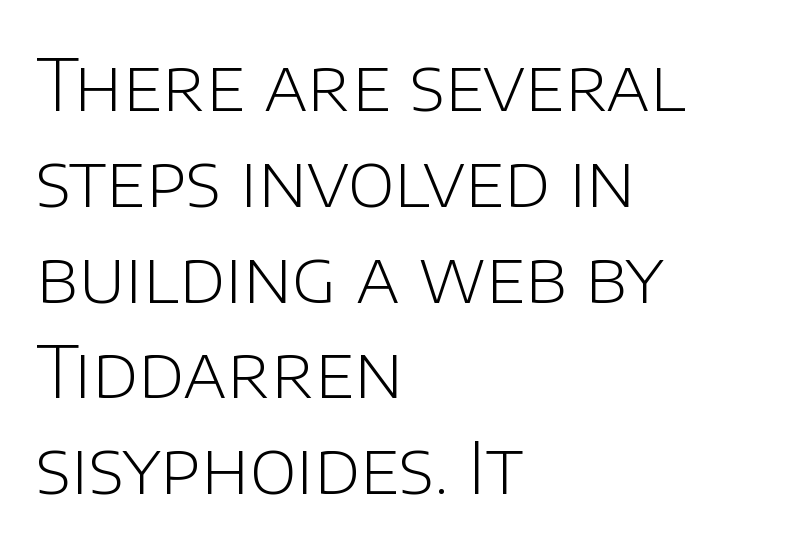
Q: Is the text bold? A: No.
Q: Is the text italic (slanted)? A: No, it is upright.
Q: Is the typeface a serif or a sans-serif typeface? A: Sans-serif.
Q: Is the text underlined? A: No.
Q: How is the paragraph aligned? A: Left-aligned.
Q: Is the spacing between letters normal or unusually wide? A: Normal.
Q: Is the spacing between lines tight, normal or loose? A: Normal.
Q: Width (condensed, normal, or wide)? A: Normal.
Q: Stroke contrast? A: Low.
Q: x-height? A: Large.
Q: Monospaced? A: No.
